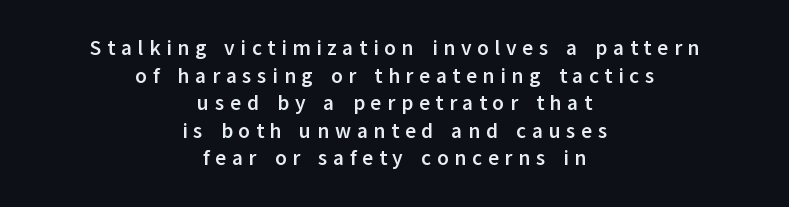
{"italic": "no", "bold": "yes", "underline": "no", "align": "center", "line_spacing": "normal", "line_spacing_ratio": 1.31, "letter_spacing": "wide", "letter_spacing_em": 0.27, "glyph_px": 21}
